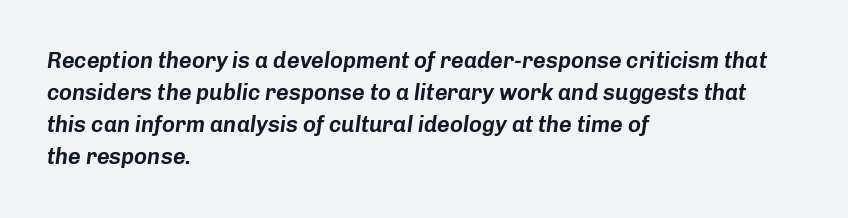
One-word summary of the alignment: left. Does the lettering tilt? It does — this is italic. This sample keeps an unexceptional amount of space between lines. Nothing unusual about the tracking: characters are spaced as the font intends. The words here are not underlined.
